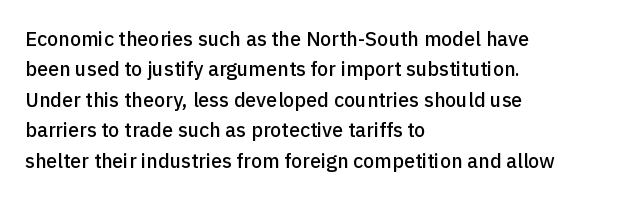
Q: Is the text italic (slanted)? A: No, it is upright.
Q: Is the text underlined? A: No.
Q: How is the paragraph aligned? A: Left-aligned.
Q: Is the spacing between letters normal or unusually wide? A: Normal.
Q: Is the spacing between lines tight, normal or loose? A: Normal.
